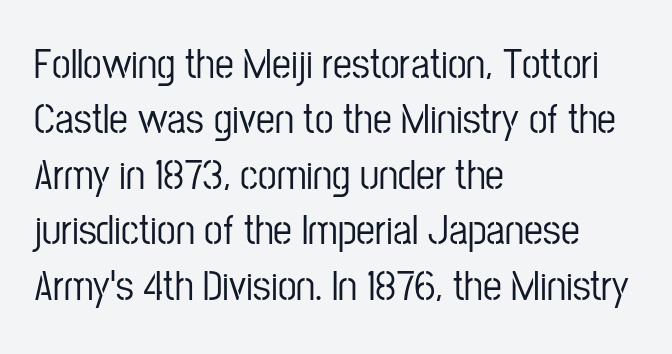
{"serif": "no", "italic": "no", "width": "condensed", "stroke_contrast": "low", "x_height": "medium", "monospaced": "no", "underline": "no", "align": "left", "line_spacing": "normal", "line_spacing_ratio": 1.32, "letter_spacing": "normal", "letter_spacing_em": 0.0, "glyph_px": 42}
